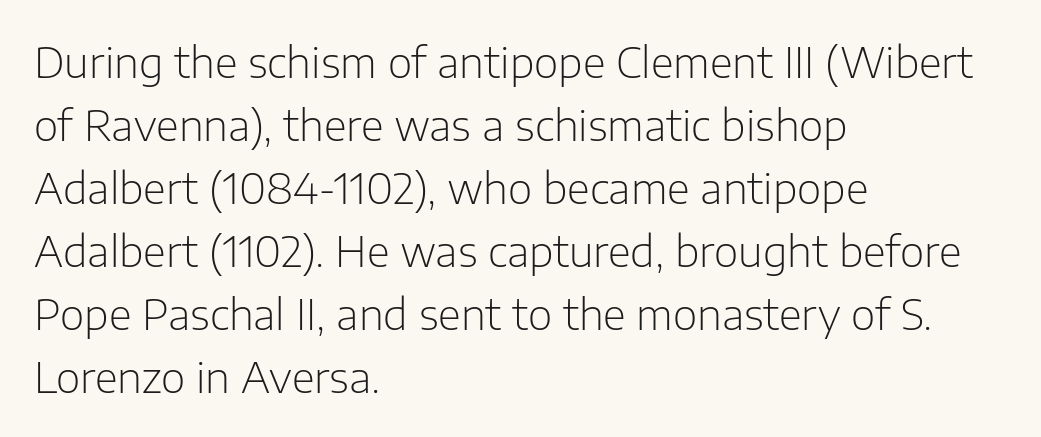
Teacher's note: observe the even left margin — that is flush-left alignment. This block has exactly the height ordinary leading produces. Serif or sans? Sans — the stroke terminals are bare. This is not heavy type; no bold has been used. Spacing between characters is what you'd get straight out of the box. These lines were composed using upright roman letters.
